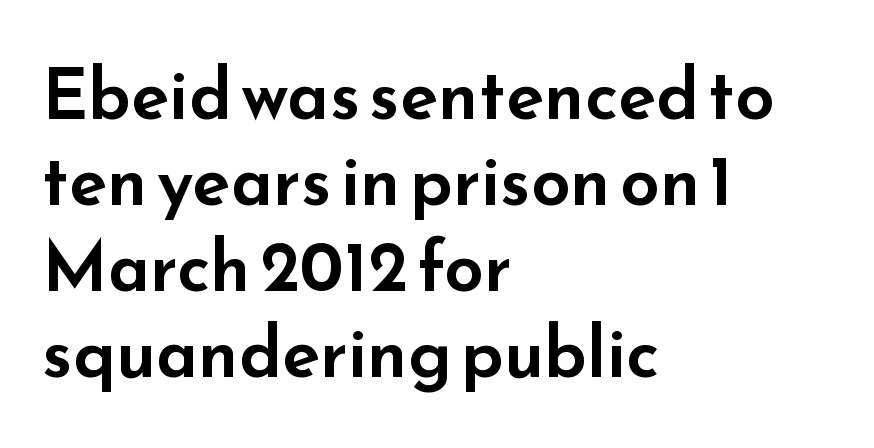
The image shows 70 px wide sans-serif type, upright; set left-aligned, line spacing 1.23x, normal letter spacing, not underlined; low stroke contrast and a small x-height.
